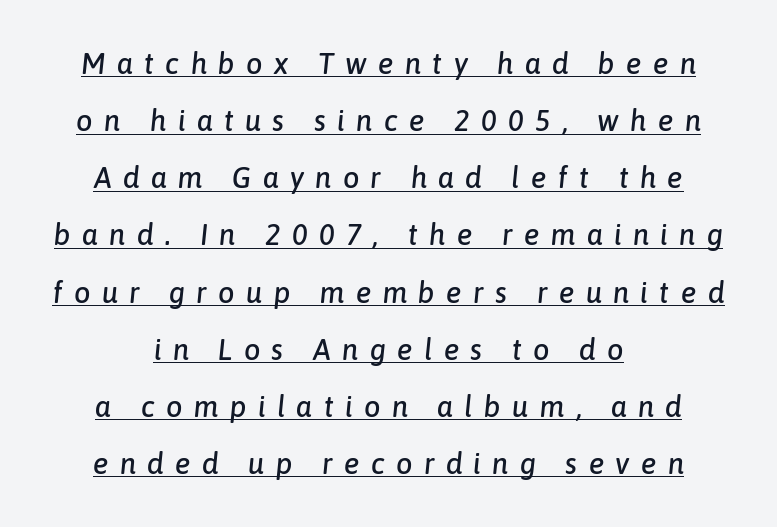
Substantial extra tracking has been applied to these lines. The passage shown is typed in a proportional face where columns would drift. Leading is clearly above the norm, producing a sparse column. When letters slant like this, we call the style italic. Descenders here cross a horizontal rule under the line. The paragraph has two soft edges and a firm central axis.
